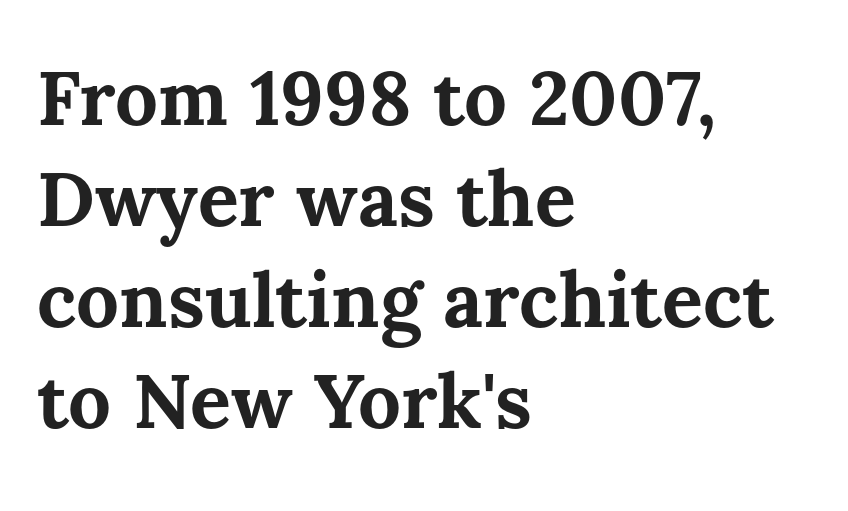
The image shows 76 px bold type, upright; set left-aligned, normal line spacing (1.33x), normal letter spacing, not underlined; medium stroke contrast and a medium x-height.
